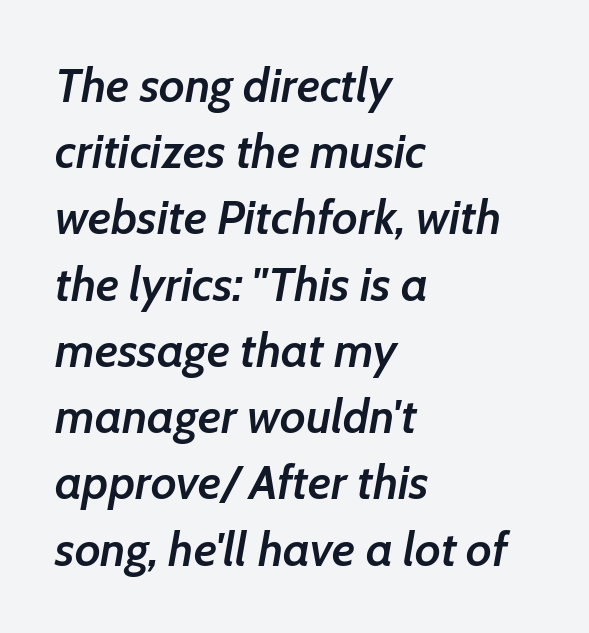
Each letter keeps its own natural width here, so spacing adapts to shape. The setting favours the left margin, as ordinary paragraphs usually do. Its strokes are somewhat broadened, the hallmark of semibold type. Designer's note — italics engaged.
